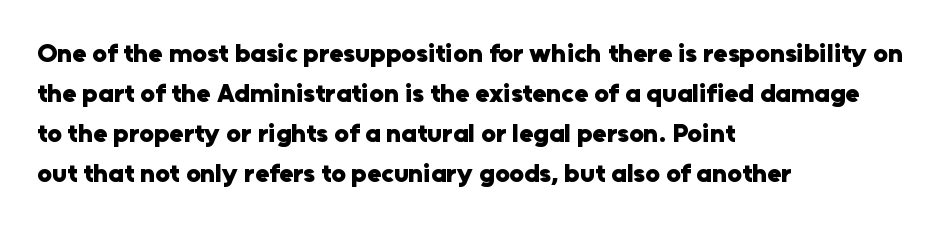
The image shows 26 px bold type, upright; set left-aligned, normal line spacing (1.54x), normal letter spacing, not underlined.
